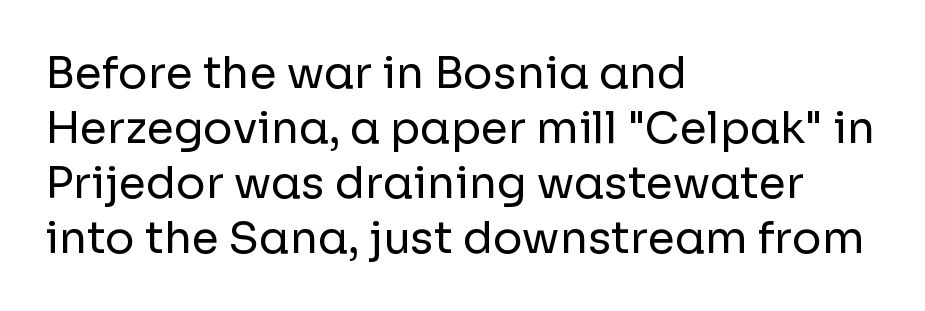
{"serif": "no", "italic": "no", "bold": "no", "weight": "regular", "width": "normal", "stroke_contrast": "low", "x_height": "medium", "monospaced": "no", "underline": "no", "align": "left", "line_spacing": "normal", "line_spacing_ratio": 1.25, "letter_spacing": "normal", "letter_spacing_em": 0.0, "glyph_px": 44}
